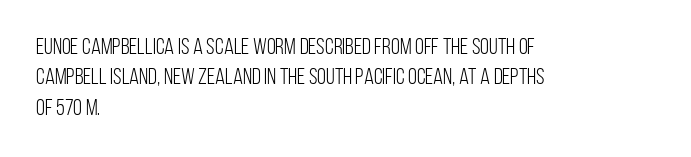
Q: Is the text bold? A: No.
Q: Is the text italic (slanted)? A: No, it is upright.
Q: Is the text underlined? A: No.
Q: How is the paragraph aligned? A: Left-aligned.
Q: Is the spacing between letters normal or unusually wide? A: Normal.
Q: Is the spacing between lines tight, normal or loose? A: Normal.
